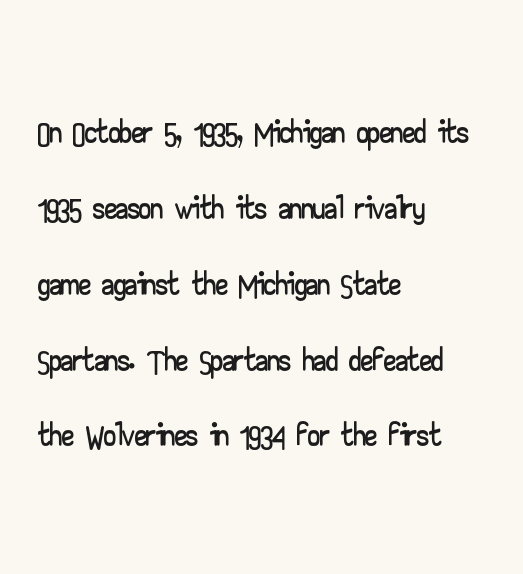
Q: Is the text italic (slanted)? A: No, it is upright.
Q: Is the typeface a serif or a sans-serif typeface? A: Sans-serif.
Q: Is the text underlined? A: No.
Q: How is the paragraph aligned? A: Left-aligned.
Q: Is the spacing between letters normal or unusually wide? A: Normal.
Q: Is the spacing between lines tight, normal or loose? A: Normal.
Q: Width (condensed, normal, or wide)? A: Wide.
Q: Stroke contrast? A: Low.
Q: x-height? A: Small.
Q: Monospaced? A: No.
